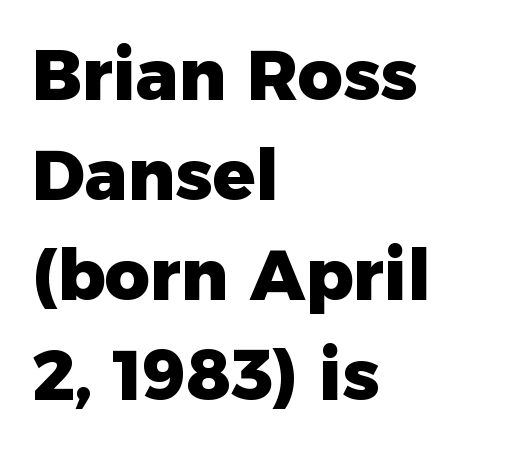
The image shows 70 px heavy sans-serif type, upright; set left-aligned, normal line spacing (1.43x), normal letter spacing, not underlined; low stroke contrast and a medium x-height.
